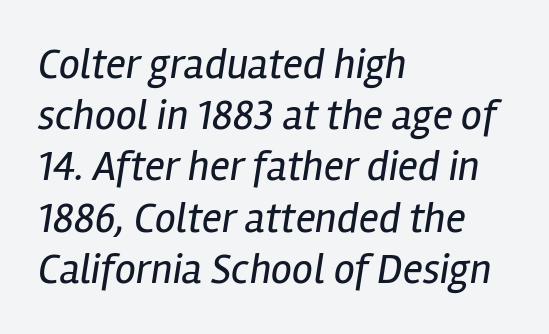
{"italic": "yes", "lean": "right", "slant_degrees": 12, "bold": "no", "weight": "regular", "width": "condensed", "stroke_contrast": "low", "x_height": "medium", "monospaced": "no", "underline": "no", "align": "left", "line_spacing_ratio": 1.22, "letter_spacing": "normal", "letter_spacing_em": 0.0, "glyph_px": 42}
